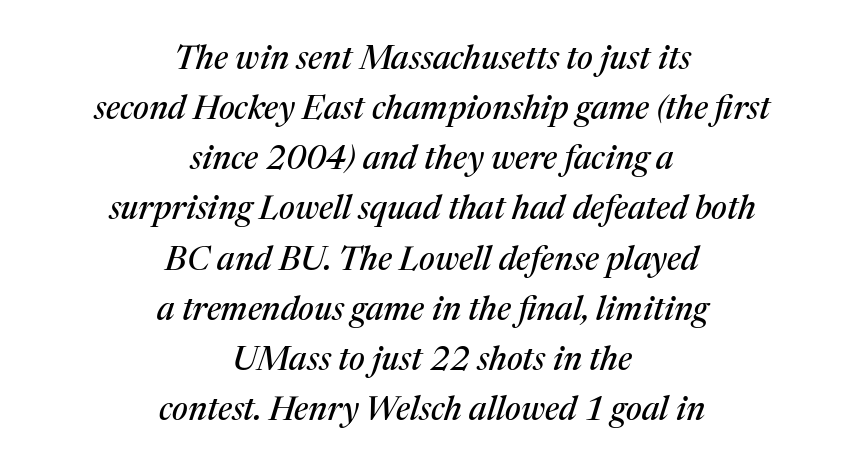
The rendering keeps characters at their native spacing. This block has exactly the height ordinary leading produces. A centered setting, common on invitations and titles, is used for this passage. Each letter's strokes conclude with small projecting serifs. Rule under the text: the space is simply empty.
